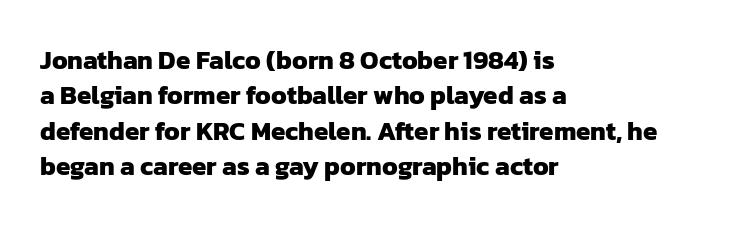
The image shows 26 px bold type; set left-aligned, normal line spacing (1.36x), normal letter spacing, not underlined.
